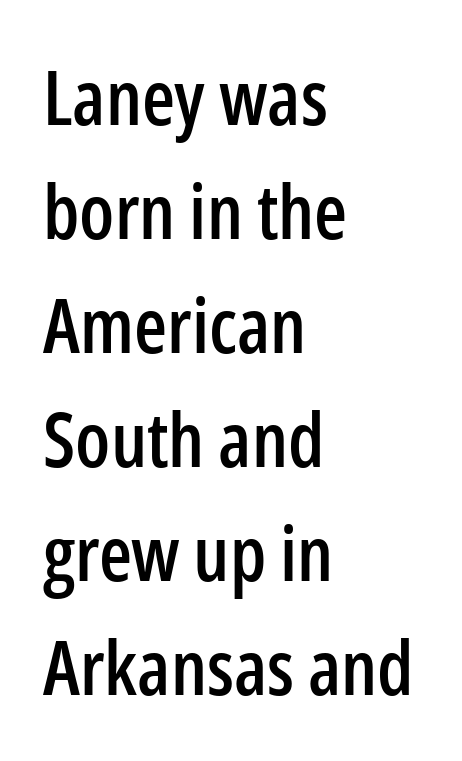
Q: Is the text italic (slanted)? A: No, it is upright.
Q: Is the typeface a serif or a sans-serif typeface? A: Sans-serif.
Q: Is the text underlined? A: No.
Q: How is the paragraph aligned? A: Left-aligned.
Q: Is the spacing between letters normal or unusually wide? A: Normal.
Q: Is the spacing between lines tight, normal or loose? A: Normal.
Q: Width (condensed, normal, or wide)? A: Condensed.
Q: Stroke contrast? A: Low.
Q: x-height? A: Medium.
Q: Monospaced? A: No.
